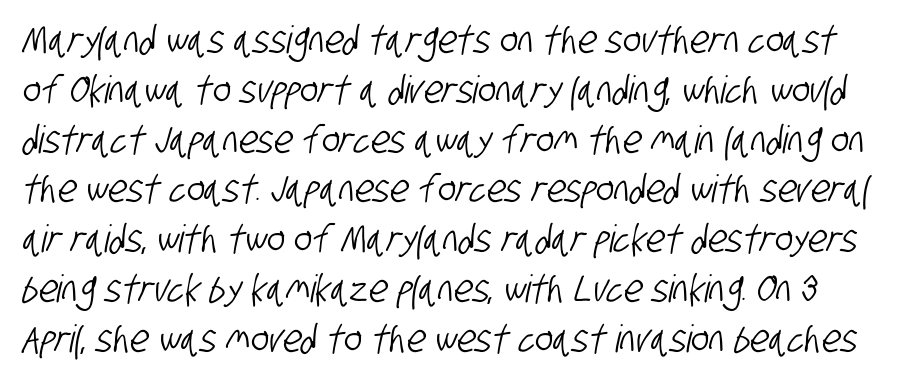
Q: Is the typeface a serif or a sans-serif typeface? A: Sans-serif.
Q: Is the text underlined? A: No.
Q: Is the spacing between letters normal or unusually wide? A: Normal.
Q: Is the spacing between lines tight, normal or loose? A: Normal.
Q: Width (condensed, normal, or wide)? A: Condensed.
Q: Stroke contrast? A: Low.
Q: x-height? A: Large.
Q: Monospaced? A: No.
